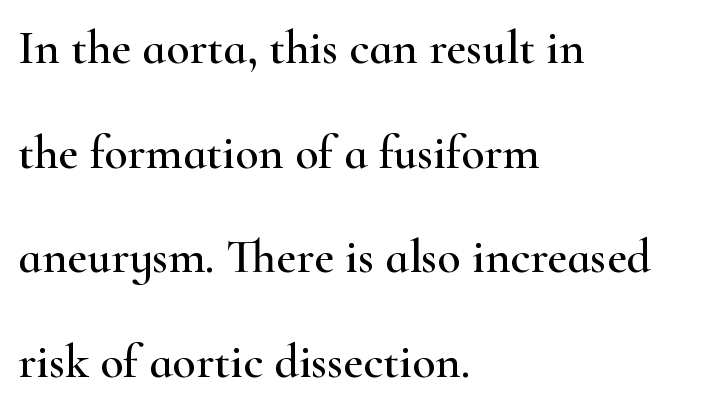
{"serif": "yes", "italic": "no", "width": "wide", "stroke_contrast": "high", "x_height": "small", "monospaced": "no", "underline": "no", "align": "left", "line_spacing": "loose", "line_spacing_ratio": 2.18, "letter_spacing": "normal", "letter_spacing_em": 0.0, "glyph_px": 48}
